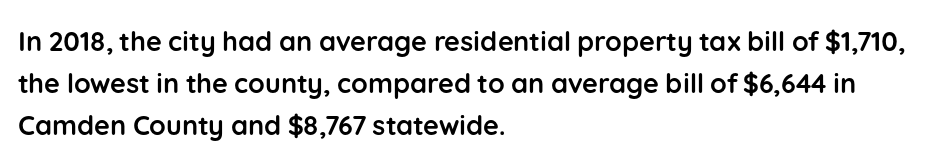
The image shows 27 px bold type, upright; set left-aligned, normal line spacing (1.56x), normal letter spacing, not underlined.
